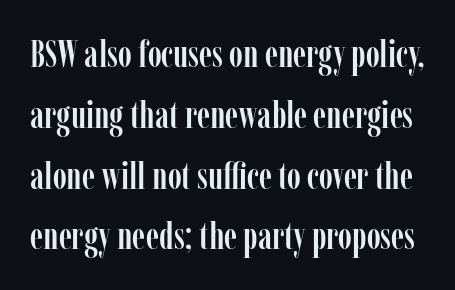
{"serif": "yes", "italic": "no", "width": "condensed", "stroke_contrast": "low", "x_height": "medium", "monospaced": "no", "underline": "no", "line_spacing": "normal", "line_spacing_ratio": 1.6, "letter_spacing": "normal", "letter_spacing_em": 0.0, "glyph_px": 38}
